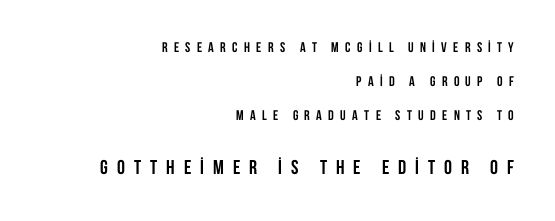
The image shows 20 px bold type, upright; set right-aligned, loose line spacing (2.44x), unusually wide letter spacing (+0.45 em), not underlined; the second (bottom) block is 1.43x larger.
